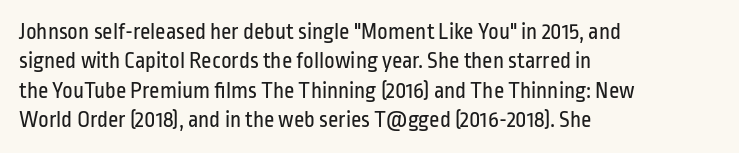
Q: Is the text bold? A: No.
Q: Is the text italic (slanted)? A: No, it is upright.
Q: Is the text underlined? A: No.
Q: How is the paragraph aligned? A: Left-aligned.
Q: Is the spacing between letters normal or unusually wide? A: Normal.
Q: Is the spacing between lines tight, normal or loose? A: Normal.
